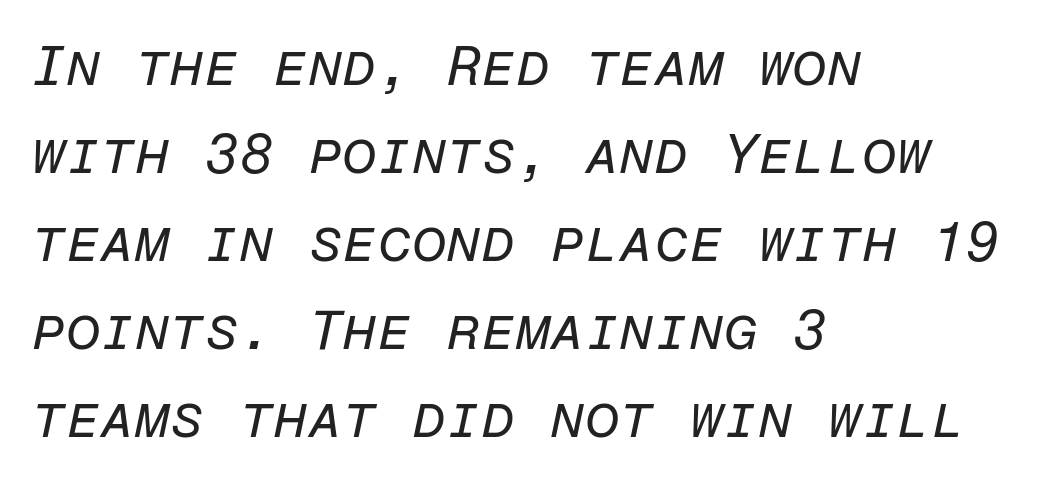
Q: Is the text bold? A: No.
Q: Is the text italic (slanted)? A: Yes, it leans right by about 12 degrees.
Q: Is the text underlined? A: No.
Q: How is the paragraph aligned? A: Left-aligned.
Q: Is the spacing between letters normal or unusually wide? A: Normal.
Q: Is the spacing between lines tight, normal or loose? A: Normal.
Q: Width (condensed, normal, or wide)? A: Normal.
Q: Stroke contrast? A: Low.
Q: x-height? A: Medium.
Q: Monospaced? A: Yes.
